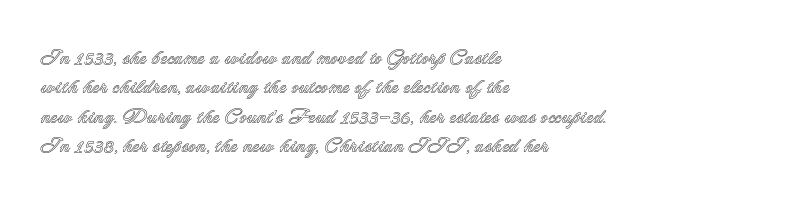
The image shows 21 px text type; set left-aligned, normal line spacing (1.4x), normal letter spacing, not underlined.
